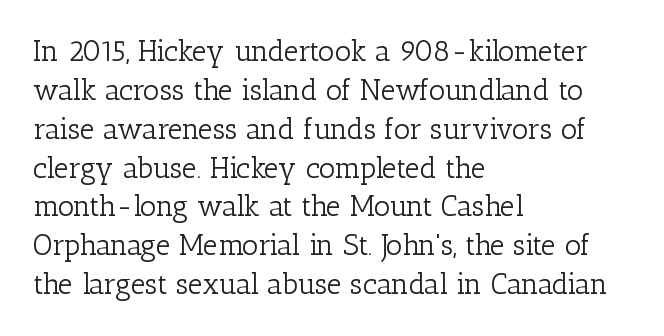
The area under the type is left untouched. Posture: upright roman. These lines are rendered in a variable-pitch font. Teacher's note: observe the even left margin — that is flush-left alignment. The font sits on the lighter half of the weight spectrum, regular included.
